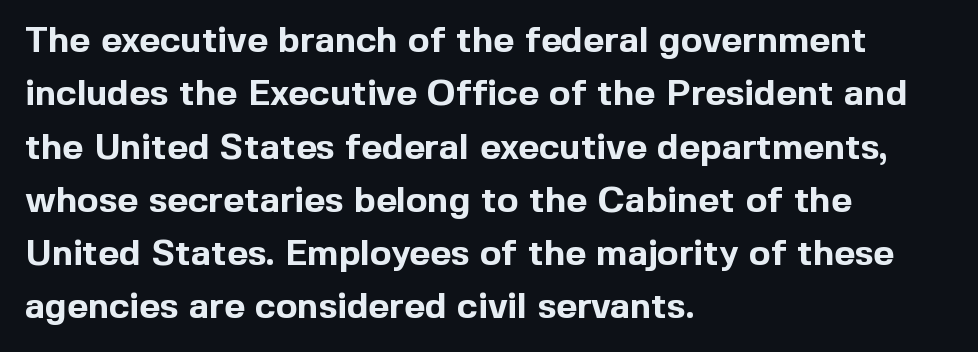
{"serif": "no", "italic": "no", "bold": "yes", "weight": "bold", "width": "normal", "x_height": "medium", "monospaced": "no", "underline": "no", "align": "left", "line_spacing": "normal", "line_spacing_ratio": 1.48, "letter_spacing": "normal", "letter_spacing_em": 0.0, "glyph_px": 36}
